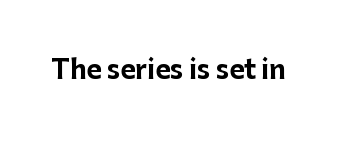
Only glyphs here, with clear space below each row. Rendered with straight, roman letterforms. The glyphs have the mass of a bold cut. Observe the ordinary spacing: letters are neighbours, not strangers.
